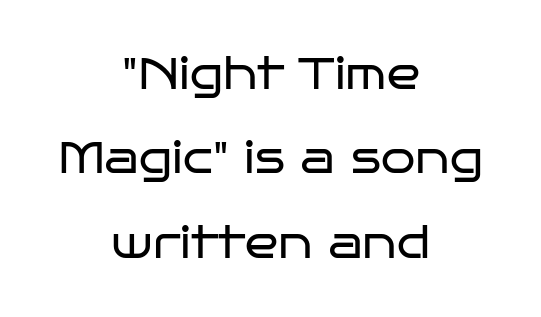
Q: Is the text bold? A: No.
Q: Is the text italic (slanted)? A: No, it is upright.
Q: Is the typeface a serif or a sans-serif typeface? A: Sans-serif.
Q: Is the text underlined? A: No.
Q: How is the paragraph aligned? A: Centered.
Q: Is the spacing between letters normal or unusually wide? A: Normal.
Q: Is the spacing between lines tight, normal or loose? A: Loose.
Q: Width (condensed, normal, or wide)? A: Wide.
Q: Stroke contrast? A: Low.
Q: x-height? A: Large.
Q: Monospaced? A: No.
